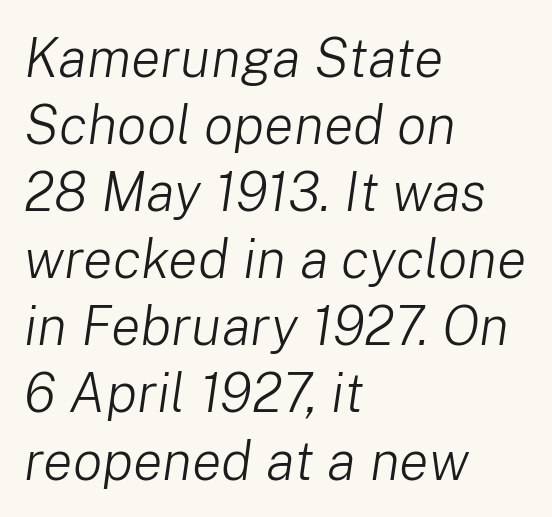
The image shows 55 px light type, italic (leaning right); set left-aligned, line spacing 1.22x, normal letter spacing, not underlined; low stroke contrast and a medium x-height.
